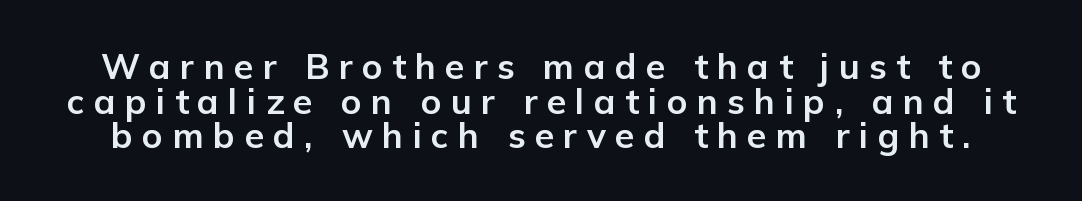
Q: Is the text bold? A: Yes.
Q: Is the text italic (slanted)? A: No, it is upright.
Q: Is the typeface a serif or a sans-serif typeface? A: Sans-serif.
Q: Is the text underlined? A: No.
Q: Is the spacing between letters normal or unusually wide? A: Unusually wide.
Q: Is the spacing between lines tight, normal or loose? A: Tight.
Q: Width (condensed, normal, or wide)? A: Normal.
Q: Stroke contrast? A: Low.
Q: x-height? A: Medium.
Q: Monospaced? A: No.
